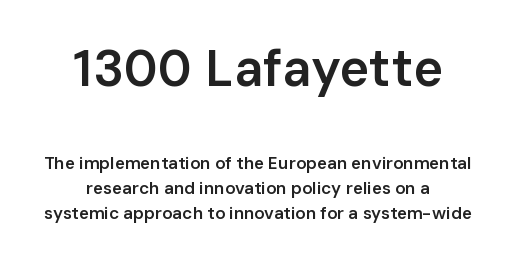
{"serif": "no", "italic": "no", "bold": "semi", "weight": "semibold", "width": "normal", "stroke_contrast": "low", "x_height": "medium", "monospaced": "no", "underline": "no", "align": "center", "line_spacing": "normal", "line_spacing_ratio": 1.49, "letter_spacing": "normal", "letter_spacing_em": 0.0, "larger_block": "first", "size_ratio": 3.0, "glyph_px": 51}
